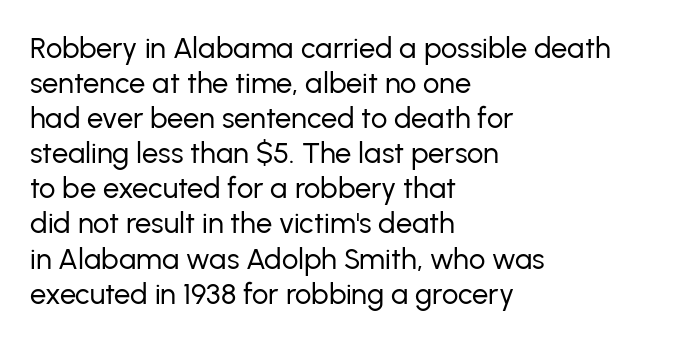
Q: Is the text bold? A: No.
Q: Is the text italic (slanted)? A: No, it is upright.
Q: Is the typeface a serif or a sans-serif typeface? A: Sans-serif.
Q: Is the text underlined? A: No.
Q: How is the paragraph aligned? A: Left-aligned.
Q: Is the spacing between letters normal or unusually wide? A: Normal.
Q: Width (condensed, normal, or wide)? A: Normal.
Q: Stroke contrast? A: Low.
Q: x-height? A: Medium.
Q: Monospaced? A: No.
